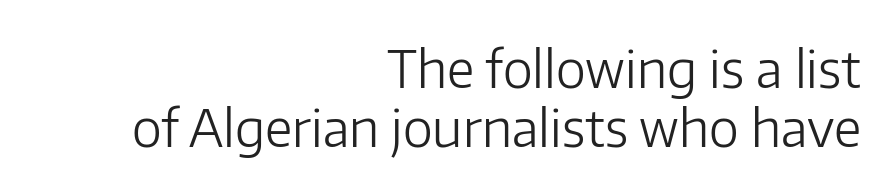
{"serif": "no", "italic": "no", "bold": "no", "weight": "light", "width": "normal", "stroke_contrast": "low", "x_height": "medium", "monospaced": "no", "underline": "no", "align": "right", "line_spacing": "tight", "line_spacing_ratio": 1.15, "letter_spacing": "normal", "letter_spacing_em": 0.0, "glyph_px": 51}
